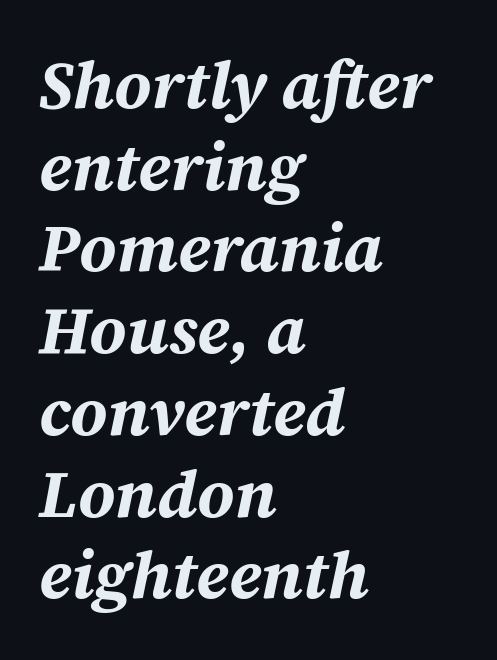
The image shows 67 px bold type, italic (leaning right); set left-aligned, line spacing 1.22x, normal letter spacing, not underlined; medium stroke contrast and a medium x-height.
